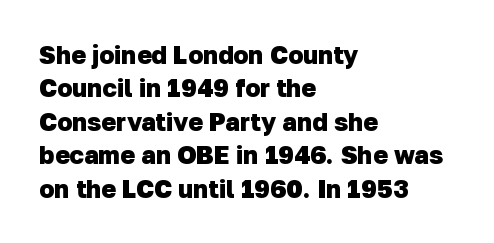
{"bold": "yes", "underline": "no", "align": "left", "line_spacing": "normal", "line_spacing_ratio": 1.34, "letter_spacing": "normal", "letter_spacing_em": 0.0, "glyph_px": 25}
